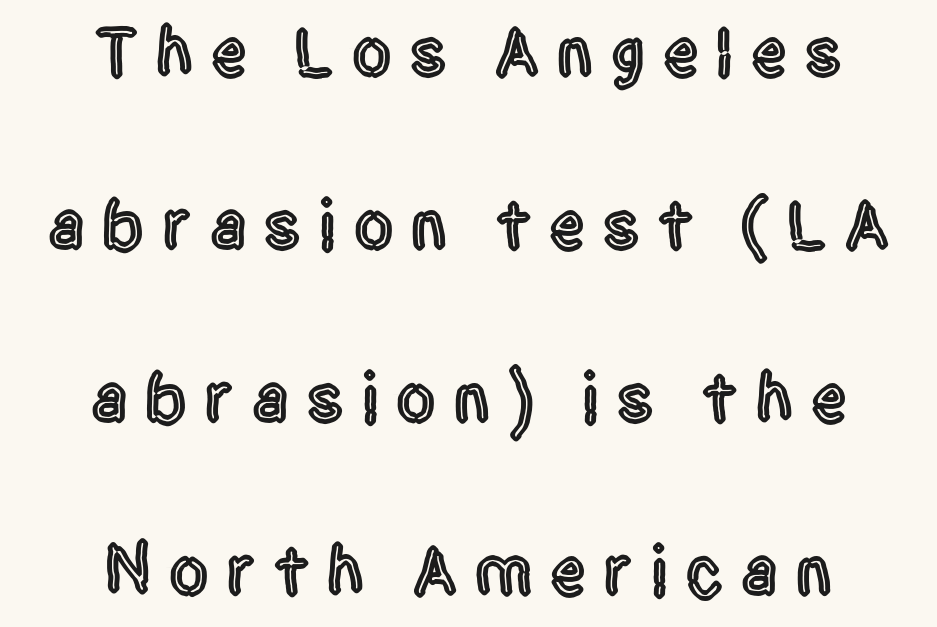
The image shows 70 px condensed sans-serif type, upright; set centered, loose line spacing (2.47x), unusually wide letter spacing (+0.26 em), not underlined; a large x-height.
